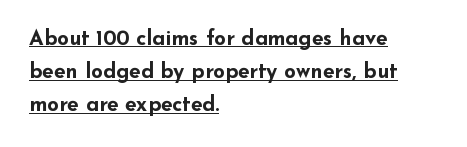
{"italic": "no", "bold": "yes", "underline": "yes", "align": "left", "line_spacing": "normal", "line_spacing_ratio": 1.58, "letter_spacing": "normal", "letter_spacing_em": 0.0, "glyph_px": 21}
